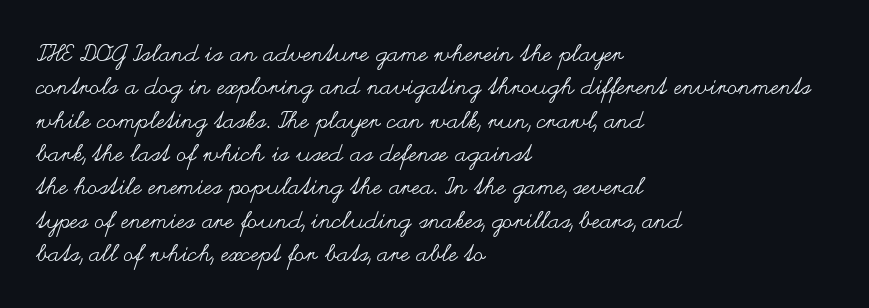
How would I describe the line gaps? Plain and ordinary. Just letters on the line, the space beneath them empty. Alignment: flush left.
